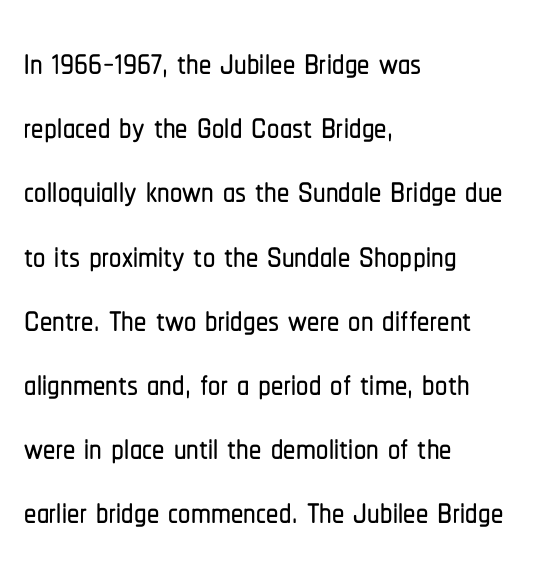
The image shows 49 px condensed sans-serif type, upright; set left-aligned, normal line spacing (1.31x), normal letter spacing, not underlined; low stroke contrast and a medium x-height.
